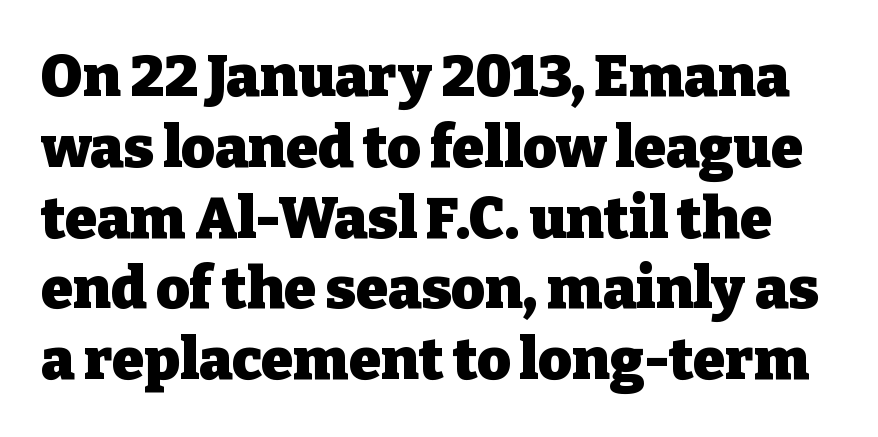
The image shows 58 px heavy serif type, upright; set line spacing 1.22x, normal letter spacing, not underlined; low stroke contrast and a medium x-height.
